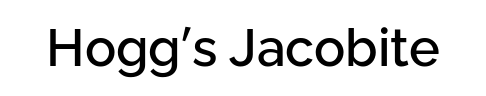
The image shows 52 px sans-serif type, upright; set normal letter spacing, not underlined; low stroke contrast and a medium x-height.
